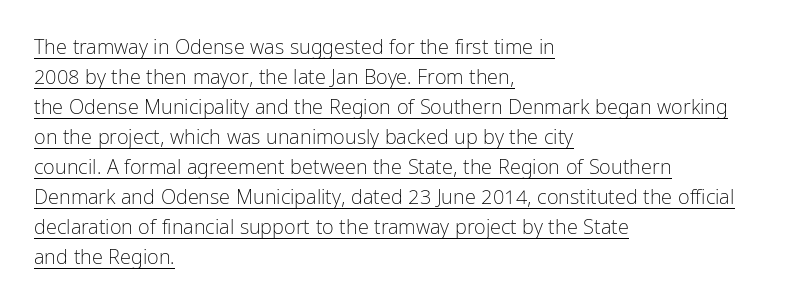
Q: Is the text bold? A: No.
Q: Is the text italic (slanted)? A: No, it is upright.
Q: Is the text underlined? A: Yes.
Q: How is the paragraph aligned? A: Left-aligned.
Q: Is the spacing between letters normal or unusually wide? A: Normal.
Q: Is the spacing between lines tight, normal or loose? A: Normal.
